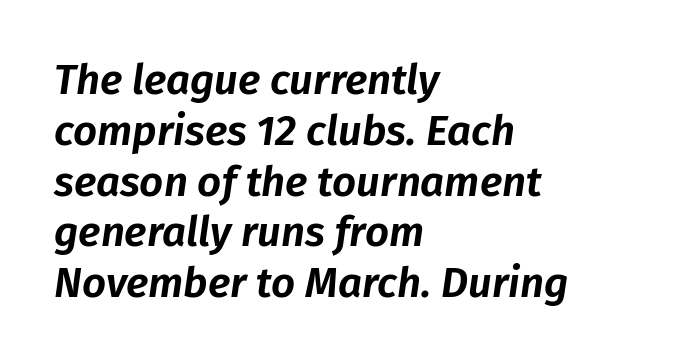
Q: Is the text italic (slanted)? A: Yes, it leans right by about 8 degrees.
Q: Is the text underlined? A: No.
Q: How is the paragraph aligned? A: Left-aligned.
Q: Is the spacing between letters normal or unusually wide? A: Normal.
Q: Width (condensed, normal, or wide)? A: Normal.
Q: Stroke contrast? A: Low.
Q: x-height? A: Medium.
Q: Monospaced? A: No.
